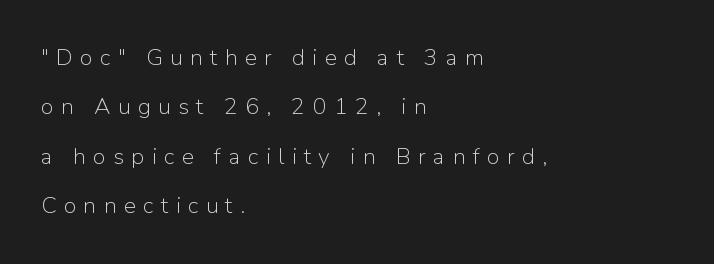
Q: Is the text bold? A: No.
Q: Is the text italic (slanted)? A: No, it is upright.
Q: Is the text underlined? A: No.
Q: How is the paragraph aligned? A: Left-aligned.
Q: Is the spacing between letters normal or unusually wide? A: Unusually wide.
Q: Is the spacing between lines tight, normal or loose? A: Loose.
